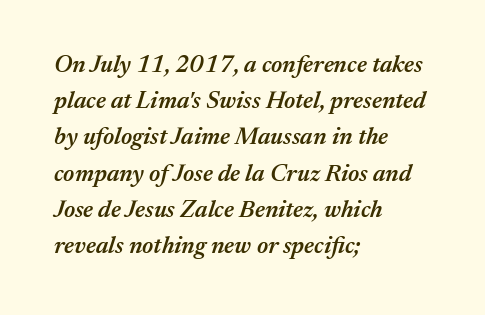
In CSS terms this would be text-align: left. The space directly below the letters is spotless. Standard letterfit; no display-style spreading of the glyphs. A typesetter would mark this as italic. Its strokes are somewhat broadened, the hallmark of semibold type. Compared with typical paragraphs, the rows here are spaced about the same.
